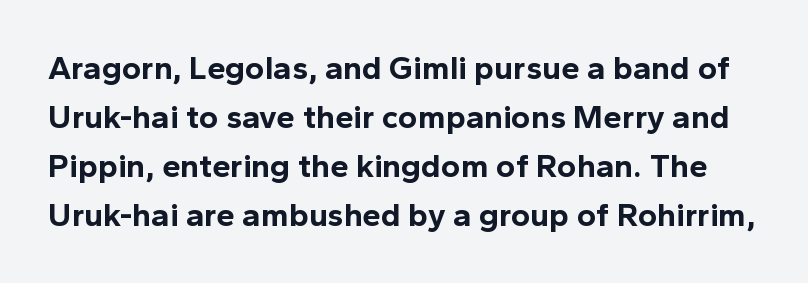
Q: Is the text bold? A: Yes.
Q: Is the text italic (slanted)? A: No, it is upright.
Q: Is the typeface a serif or a sans-serif typeface? A: Sans-serif.
Q: Is the text underlined? A: No.
Q: Is the spacing between letters normal or unusually wide? A: Normal.
Q: Is the spacing between lines tight, normal or loose? A: Normal.
Q: Width (condensed, normal, or wide)? A: Normal.
Q: x-height? A: Medium.
Q: Monospaced? A: No.
